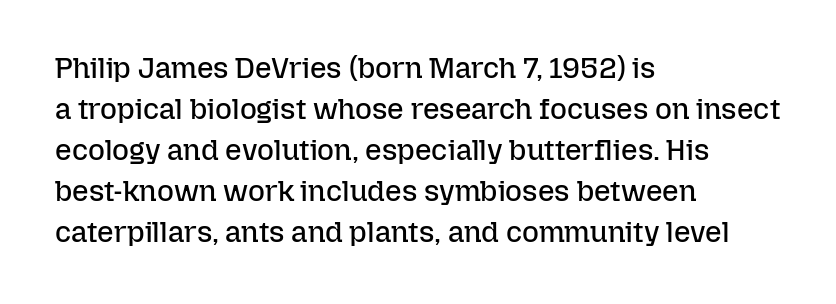
Standard letterfit; no display-style spreading of the glyphs. Does the copy run flush right? No — it runs flush left. Interline gaps are of average width in this sample. The area under the type is left untouched.
